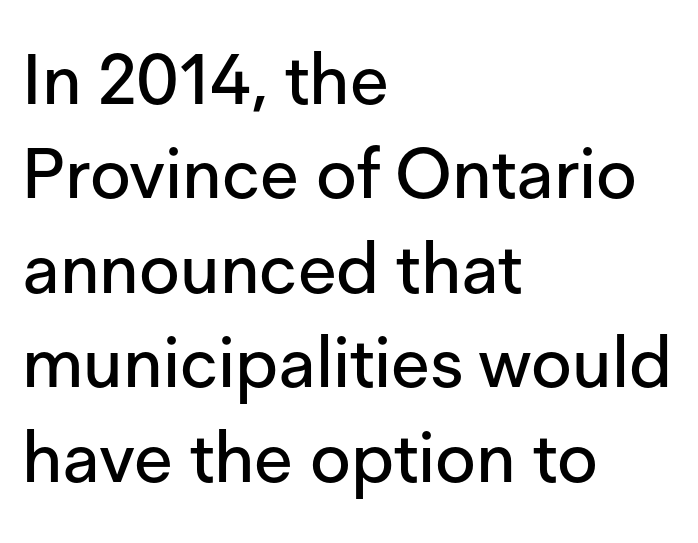
The image shows 70 px sans-serif type, upright; set left-aligned, normal line spacing (1.35x), normal letter spacing, not underlined; low stroke contrast and a medium x-height.
